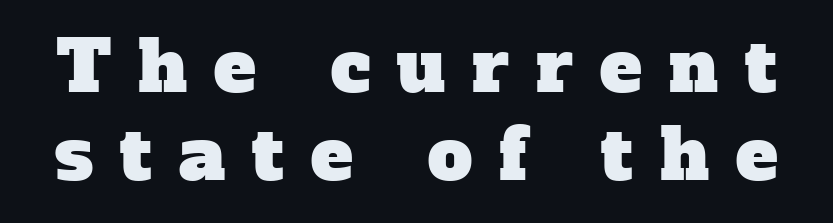
The face used here is proportionally spaced, like ordinary book or web type. Rule under the text: the space is simply empty. Tracking here is generous; glyphs stand well apart from one another. This sample uses a serif face.
